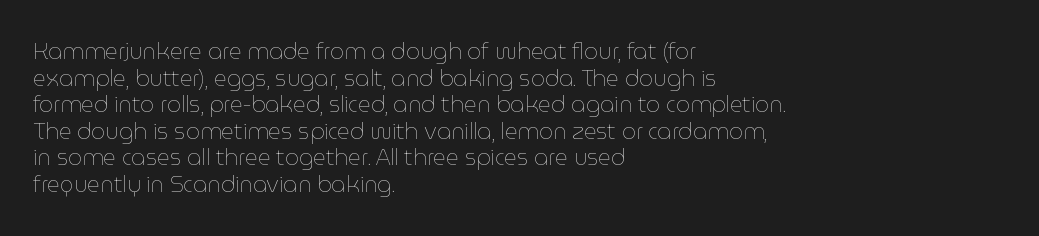
The image shows 22 px text type, upright; set left-aligned, line spacing 1.21x, normal letter spacing, not underlined.
